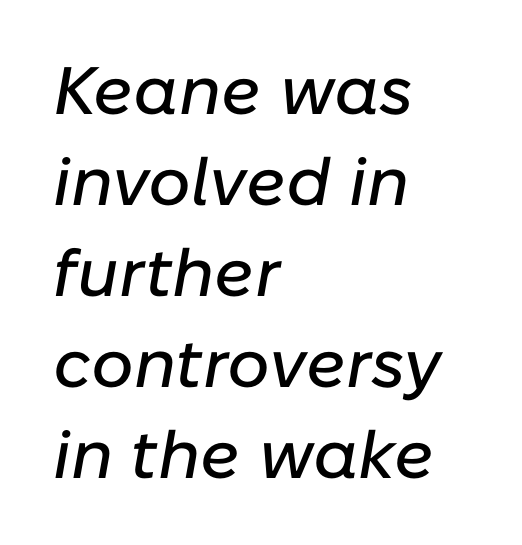
{"italic": "yes", "lean": "right", "slant_degrees": 10, "width": "normal", "stroke_contrast": "low", "x_height": "medium", "monospaced": "no", "underline": "no", "align": "left", "line_spacing": "normal", "line_spacing_ratio": 1.36, "letter_spacing": "normal", "letter_spacing_em": 0.0, "glyph_px": 67}
